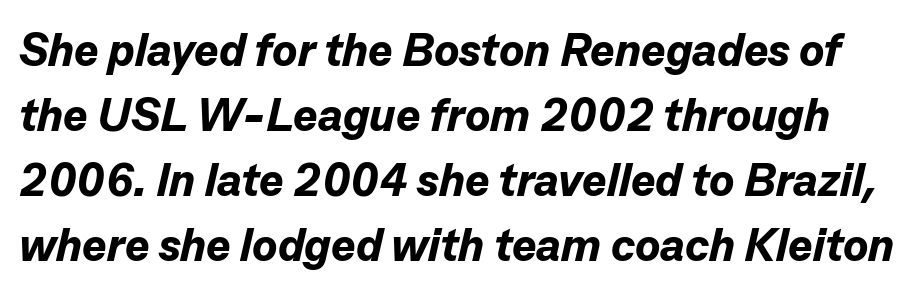
How would I describe the line gaps? Plain and ordinary. Each glyph is drawn with heavy, bold strokes. Caption: standard tracking, unaltered. Varying glyph widths throughout — classic text-font behaviour.
